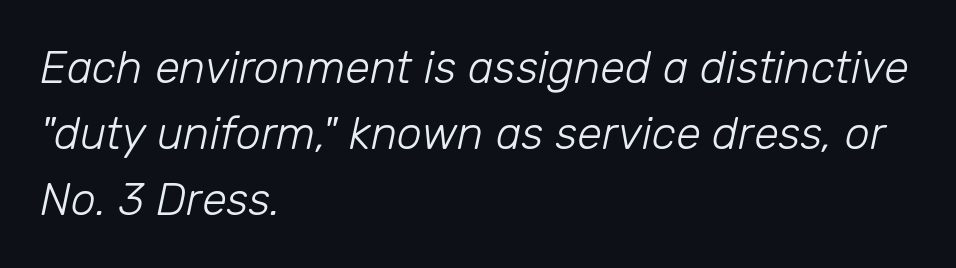
The image shows 45 px light type, italic (leaning right); set left-aligned, normal line spacing (1.47x), normal letter spacing, not underlined; low stroke contrast and a medium x-height.
